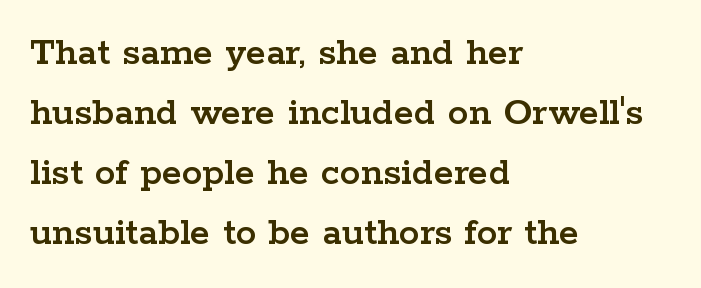
Character widths vary here, with narrow letters taking less room than wide ones. Tracking here is standard; glyphs follow each other at the usual distance. These lines stack with their left ends in a neat column. Yep, those are serifs on the letters.
